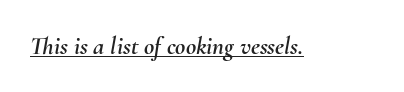
{"italic": "yes", "lean": "right", "slant_degrees": 10, "underline": "yes", "letter_spacing": "normal", "letter_spacing_em": 0.0, "glyph_px": 25}
